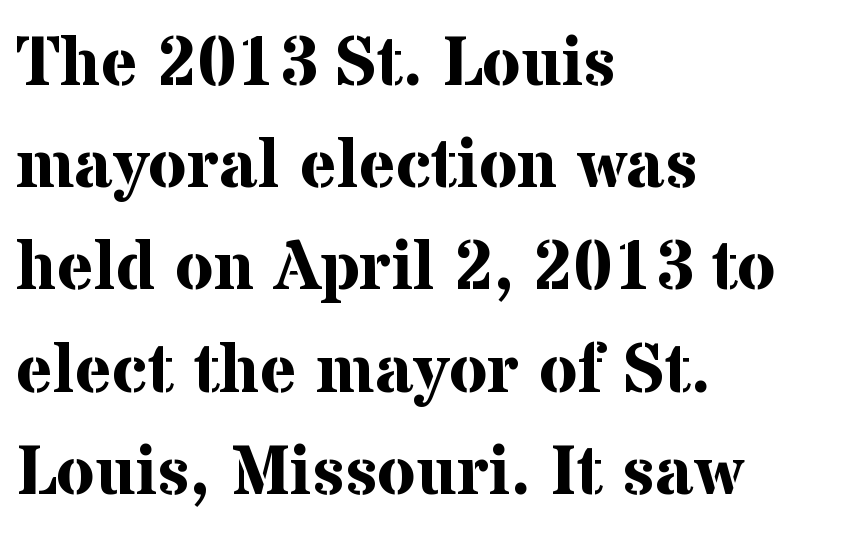
The image shows 70 px bold serif type, upright; set left-aligned, normal line spacing (1.46x), normal letter spacing, not underlined; medium stroke contrast and a medium x-height.
